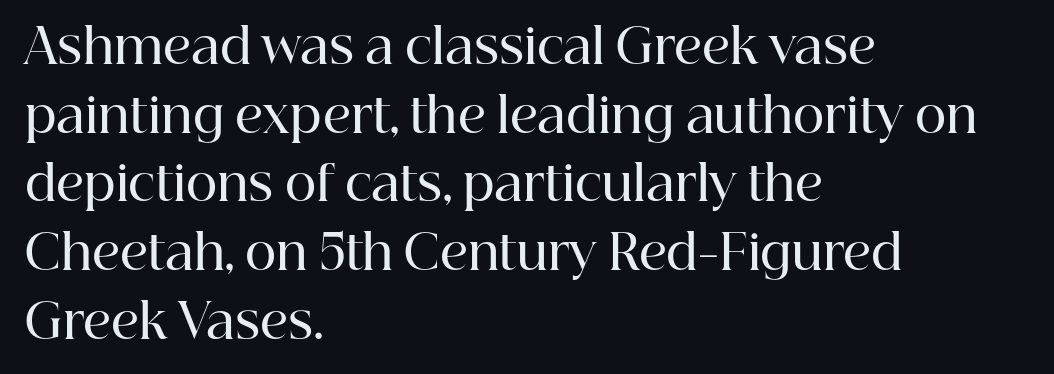
Leading: standard. Tall strokes in this sample are plumb rather than angled. Slightly chunky letters — semibold, I'd say, not full bold. The lines in this sample share a left origin and differ only in where they stop. Descender tails drop into unmarked territory.
